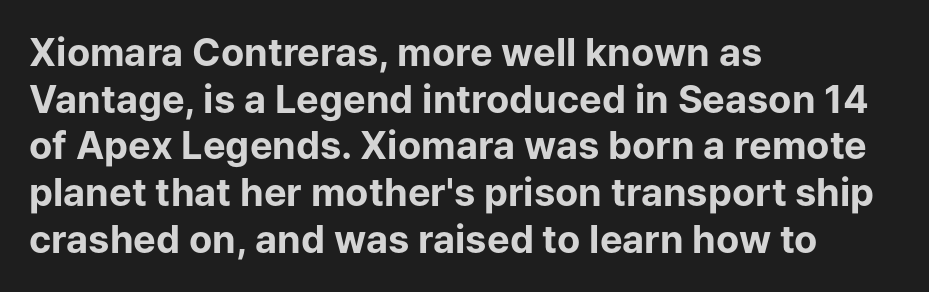
Q: Is the text bold? A: Yes.
Q: Is the text italic (slanted)? A: No, it is upright.
Q: Is the typeface a serif or a sans-serif typeface? A: Sans-serif.
Q: Is the text underlined? A: No.
Q: How is the paragraph aligned? A: Left-aligned.
Q: Is the spacing between letters normal or unusually wide? A: Normal.
Q: Width (condensed, normal, or wide)? A: Normal.
Q: Stroke contrast? A: Low.
Q: x-height? A: Medium.
Q: Monospaced? A: No.
